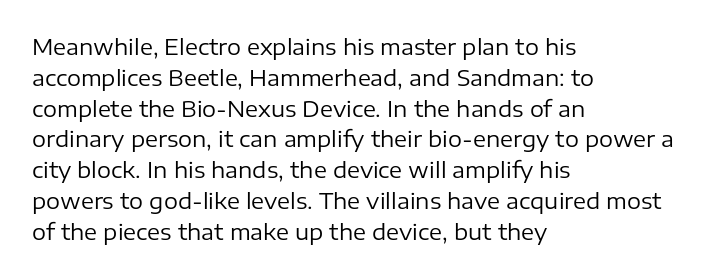
{"italic": "no", "bold": "no", "underline": "no", "align": "left", "line_spacing": "normal", "line_spacing_ratio": 1.4, "letter_spacing": "normal", "letter_spacing_em": 0.0, "glyph_px": 22}
